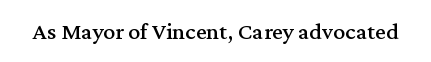
Observe the ordinary spacing: letters are neighbours, not strangers. Underline: absent. Rendered with straight, roman letterforms.
